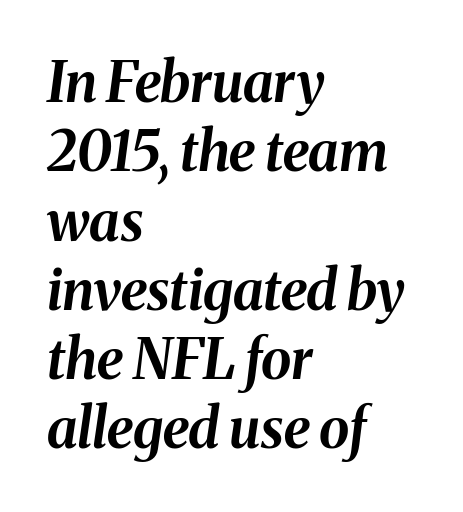
{"italic": "yes", "lean": "right", "slant_degrees": 8, "bold": "yes", "weight": "bold", "width": "normal", "stroke_contrast": "medium", "x_height": "medium", "monospaced": "no", "underline": "no", "align": "left", "line_spacing": "normal", "line_spacing_ratio": 1.26, "letter_spacing": "normal", "letter_spacing_em": 0.0, "glyph_px": 55}
